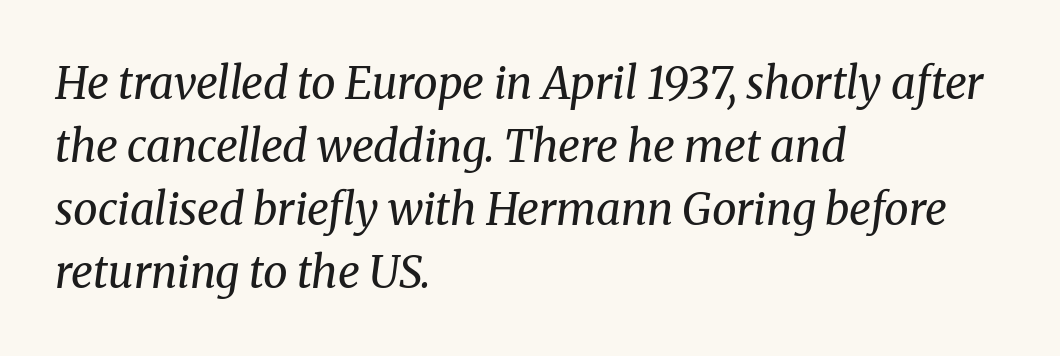
Q: Is the text bold? A: No.
Q: Is the text italic (slanted)? A: Yes, it leans right by about 8 degrees.
Q: Is the typeface a serif or a sans-serif typeface? A: Serif.
Q: Is the text underlined? A: No.
Q: How is the paragraph aligned? A: Left-aligned.
Q: Is the spacing between letters normal or unusually wide? A: Normal.
Q: Is the spacing between lines tight, normal or loose? A: Normal.
Q: Width (condensed, normal, or wide)? A: Normal.
Q: Stroke contrast? A: Medium.
Q: x-height? A: Medium.
Q: Monospaced? A: No.
